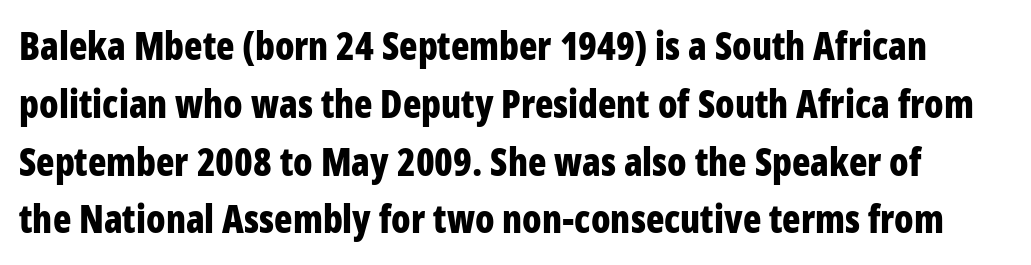
Q: Is the text bold? A: Yes.
Q: Is the text italic (slanted)? A: No, it is upright.
Q: Is the typeface a serif or a sans-serif typeface? A: Sans-serif.
Q: Is the text underlined? A: No.
Q: Is the spacing between letters normal or unusually wide? A: Normal.
Q: Is the spacing between lines tight, normal or loose? A: Normal.
Q: Width (condensed, normal, or wide)? A: Condensed.
Q: Stroke contrast? A: Low.
Q: x-height? A: Medium.
Q: Monospaced? A: No.
